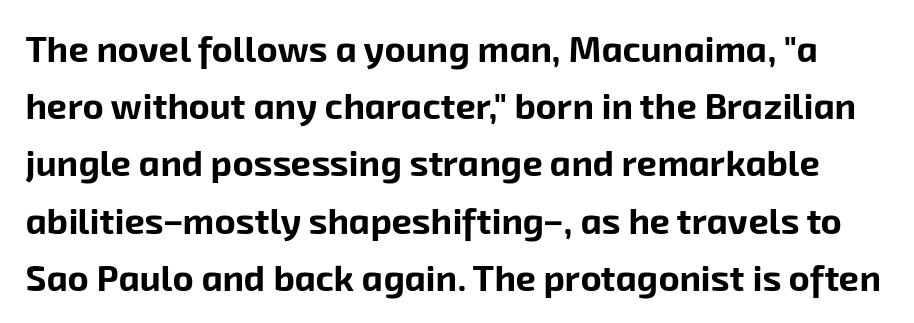
{"serif": "no", "bold": "yes", "weight": "bold", "width": "normal", "stroke_contrast": "low", "x_height": "medium", "monospaced": "no", "underline": "no", "line_spacing": "normal", "line_spacing_ratio": 1.59, "letter_spacing": "normal", "letter_spacing_em": 0.0, "glyph_px": 36}
